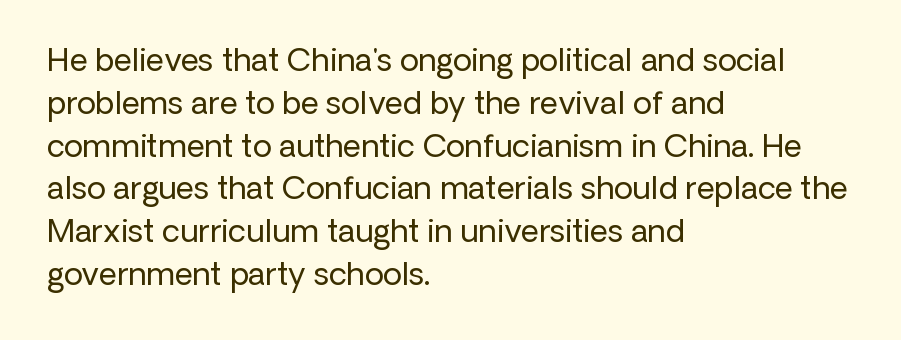
Short note: letters normally spaced. Leftover space on each line is placed entirely after the last word. Font category for this specimen: sans-serif. Think standard paragraph weight, or any step lighter than that.
